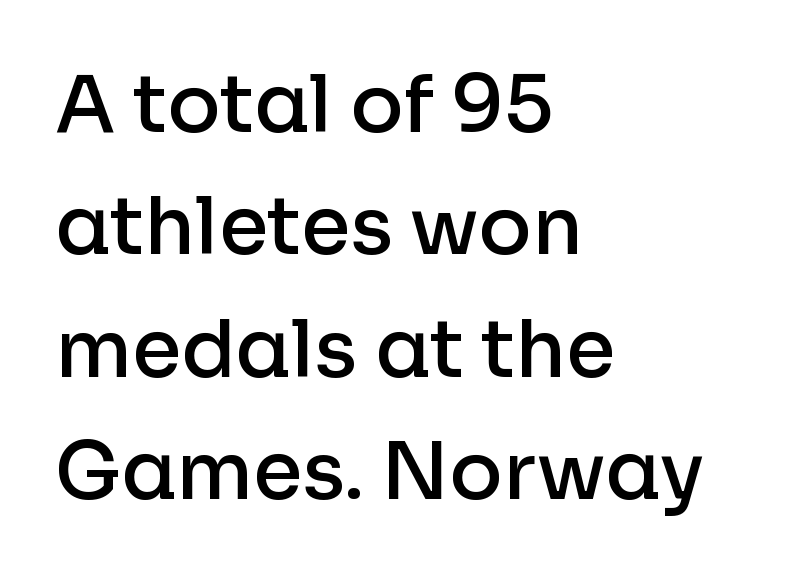
Only glyphs here, with clear space below each row. Bold? Not quite — semibold, heavier than regular but stopping short. Type style note: lacks serifs. Unlike italic type, these characters show no tilt at all. Each letter keeps its own natural width here, so spacing adapts to shape.
